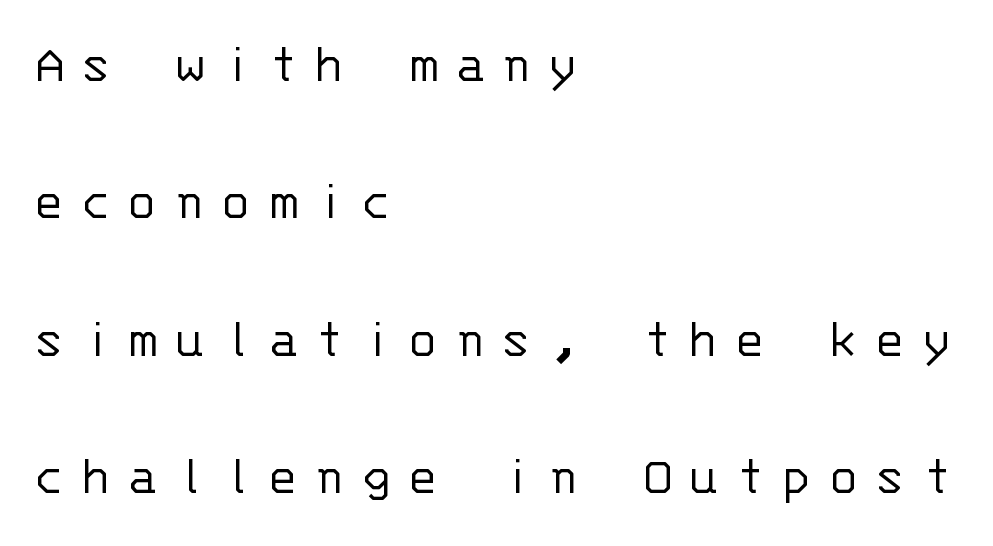
{"serif": "no", "italic": "no", "bold": "no", "weight": "light", "width": "normal", "stroke_contrast": "low", "x_height": "large", "monospaced": "yes", "underline": "no", "align": "left", "line_spacing": "loose", "line_spacing_ratio": 2.41, "letter_spacing": "wide", "letter_spacing_em": 0.28, "glyph_px": 57}
